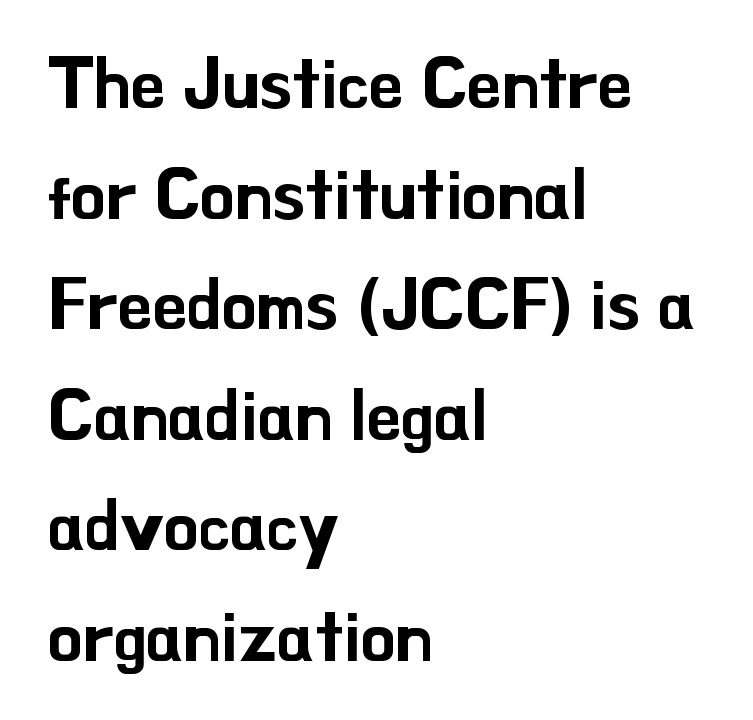
Q: Is the text italic (slanted)? A: No, it is upright.
Q: Is the typeface a serif or a sans-serif typeface? A: Sans-serif.
Q: Is the text underlined? A: No.
Q: How is the paragraph aligned? A: Left-aligned.
Q: Is the spacing between letters normal or unusually wide? A: Normal.
Q: Is the spacing between lines tight, normal or loose? A: Normal.
Q: Width (condensed, normal, or wide)? A: Normal.
Q: Stroke contrast? A: Low.
Q: x-height? A: Small.
Q: Monospaced? A: No.
